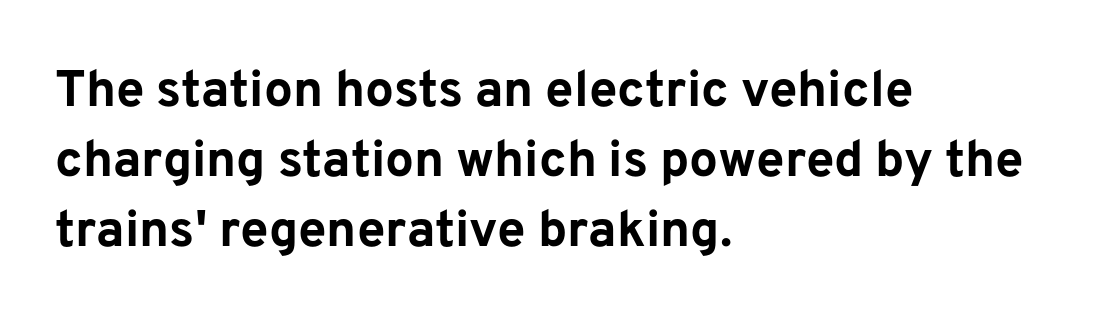
Q: Is the text bold? A: Yes.
Q: Is the text italic (slanted)? A: No, it is upright.
Q: Is the typeface a serif or a sans-serif typeface? A: Sans-serif.
Q: Is the text underlined? A: No.
Q: How is the paragraph aligned? A: Left-aligned.
Q: Is the spacing between letters normal or unusually wide? A: Normal.
Q: Is the spacing between lines tight, normal or loose? A: Normal.
Q: Width (condensed, normal, or wide)? A: Normal.
Q: Stroke contrast? A: Low.
Q: x-height? A: Medium.
Q: Monospaced? A: No.
